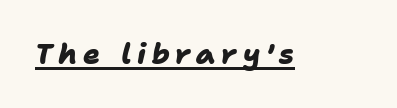
The image shows 28 px heavy sans-serif type; set unusually wide letter spacing (+0.2 em), underlined; low stroke contrast and a medium x-height.
